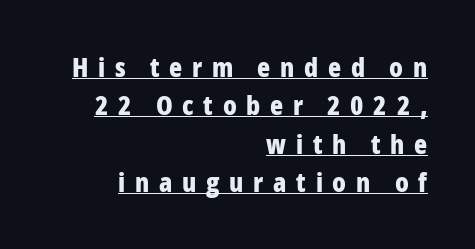
The axis of the letterforms is exactly vertical. Horizontally, the lines are justified to the trailing edge only. Baseline-to-baseline distance is the conventional proportion of letter height. The rendering uses a bold face; every stroke is thick and dark.
